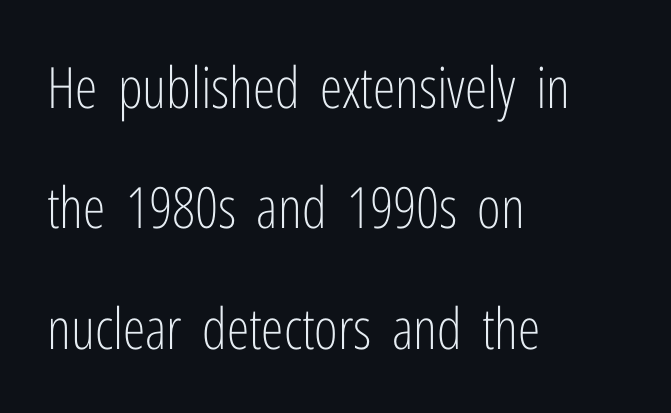
The image shows 57 px light, condensed sans-serif type, upright; set left-aligned, loose line spacing (2.11x), normal letter spacing, not underlined; low stroke contrast and a medium x-height.
